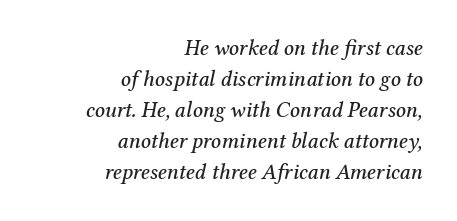
Q: Is the text italic (slanted)? A: Yes, it leans right by about 12 degrees.
Q: Is the text underlined? A: No.
Q: How is the paragraph aligned? A: Right-aligned.
Q: Is the spacing between letters normal or unusually wide? A: Normal.
Q: Is the spacing between lines tight, normal or loose? A: Normal.
